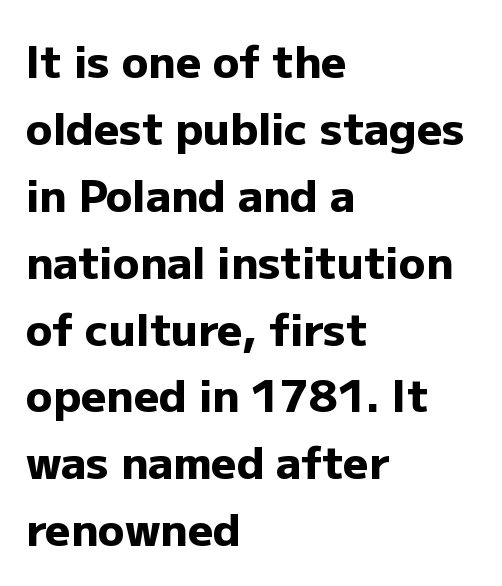
Q: Is the text bold? A: Yes.
Q: Is the text italic (slanted)? A: No, it is upright.
Q: Is the typeface a serif or a sans-serif typeface? A: Sans-serif.
Q: Is the text underlined? A: No.
Q: How is the paragraph aligned? A: Left-aligned.
Q: Is the spacing between letters normal or unusually wide? A: Normal.
Q: Is the spacing between lines tight, normal or loose? A: Normal.
Q: Width (condensed, normal, or wide)? A: Normal.
Q: Stroke contrast? A: Low.
Q: x-height? A: Medium.
Q: Monospaced? A: No.
